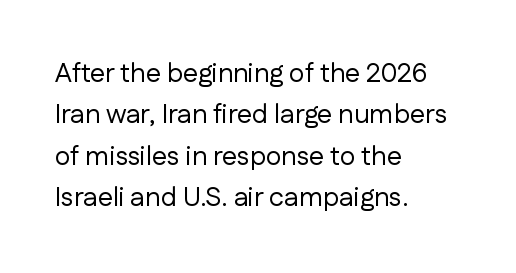
Q: Is the text bold? A: No.
Q: Is the text italic (slanted)? A: No, it is upright.
Q: Is the text underlined? A: No.
Q: How is the paragraph aligned? A: Left-aligned.
Q: Is the spacing between letters normal or unusually wide? A: Normal.
Q: Is the spacing between lines tight, normal or loose? A: Normal.
